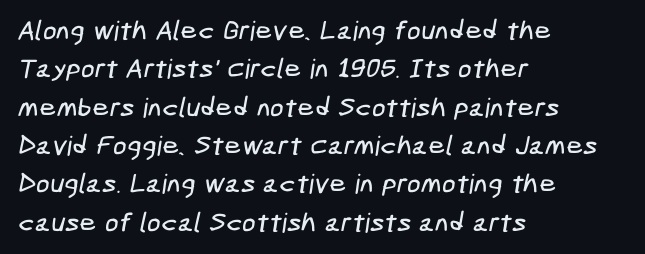
Q: Is the text underlined? A: No.
Q: How is the paragraph aligned? A: Left-aligned.
Q: Is the spacing between letters normal or unusually wide? A: Normal.
Q: Is the spacing between lines tight, normal or loose? A: Normal.
